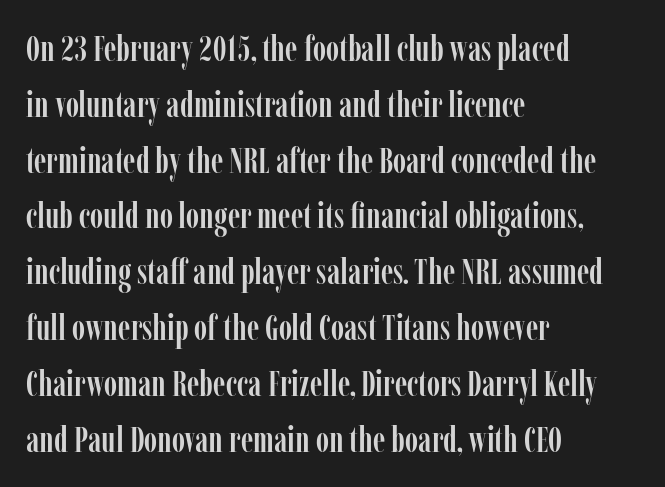
The image shows 36 px condensed serif type, upright; set left-aligned, normal line spacing (1.55x), normal letter spacing, not underlined; low stroke contrast and a medium x-height.
